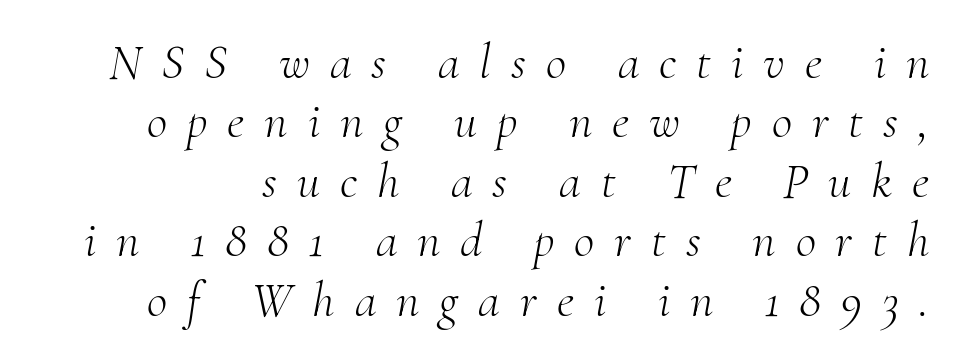
Q: Is the text bold? A: No.
Q: Is the text italic (slanted)? A: Yes, it leans right by about 10 degrees.
Q: Is the typeface a serif or a sans-serif typeface? A: Serif.
Q: Is the text underlined? A: No.
Q: Is the spacing between letters normal or unusually wide? A: Unusually wide.
Q: Width (condensed, normal, or wide)? A: Normal.
Q: Stroke contrast? A: Medium.
Q: x-height? A: Small.
Q: Monospaced? A: No.
